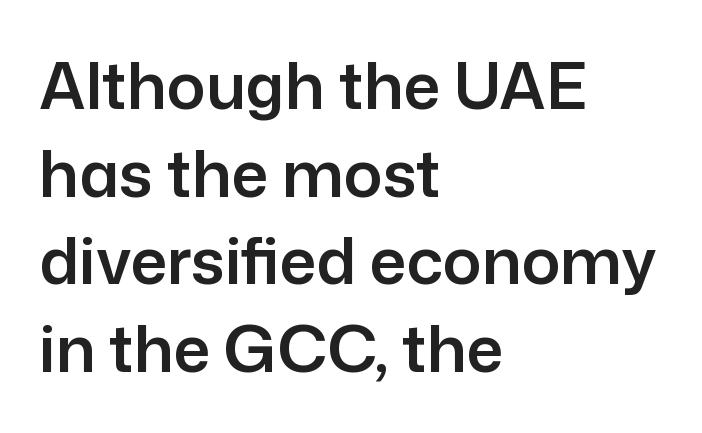
The image shows 64 px sans-serif type, upright; set left-aligned, normal line spacing (1.37x), normal letter spacing, not underlined; low stroke contrast and a medium x-height.
